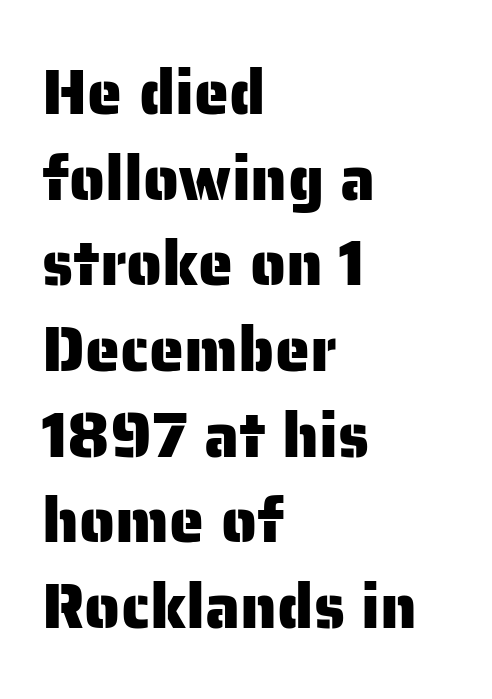
Q: Is the text italic (slanted)? A: No, it is upright.
Q: Is the typeface a serif or a sans-serif typeface? A: Sans-serif.
Q: Is the text underlined? A: No.
Q: How is the paragraph aligned? A: Left-aligned.
Q: Is the spacing between letters normal or unusually wide? A: Normal.
Q: Is the spacing between lines tight, normal or loose? A: Normal.
Q: Width (condensed, normal, or wide)? A: Normal.
Q: Stroke contrast? A: Low.
Q: x-height? A: Medium.
Q: Monospaced? A: No.
